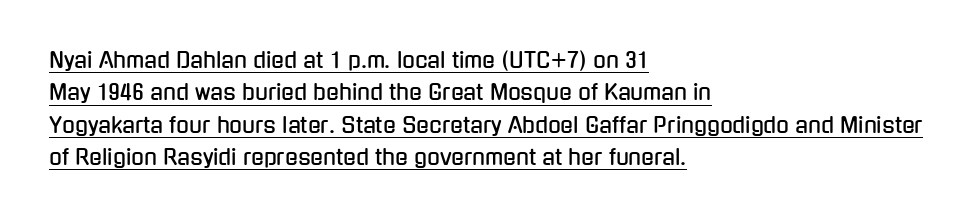
{"italic": "no", "underline": "yes", "align": "left", "line_spacing": "normal", "line_spacing_ratio": 1.54, "letter_spacing": "normal", "letter_spacing_em": 0.0, "glyph_px": 21}
